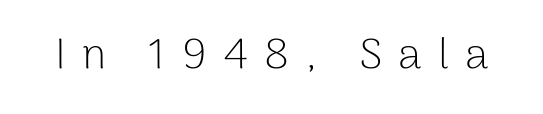
The image shows 43 px light sans-serif type, upright; set unusually wide letter spacing (+0.38 em), not underlined; low stroke contrast and a medium x-height.
